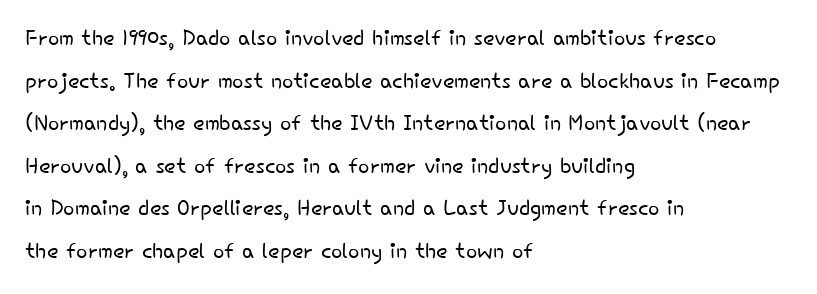
{"serif": "no", "italic": "no", "bold": "no", "weight": "light", "width": "normal", "stroke_contrast": "low", "x_height": "small", "monospaced": "no", "underline": "no", "align": "left", "line_spacing": "normal", "line_spacing_ratio": 1.42, "letter_spacing": "normal", "letter_spacing_em": 0.0, "glyph_px": 30}
